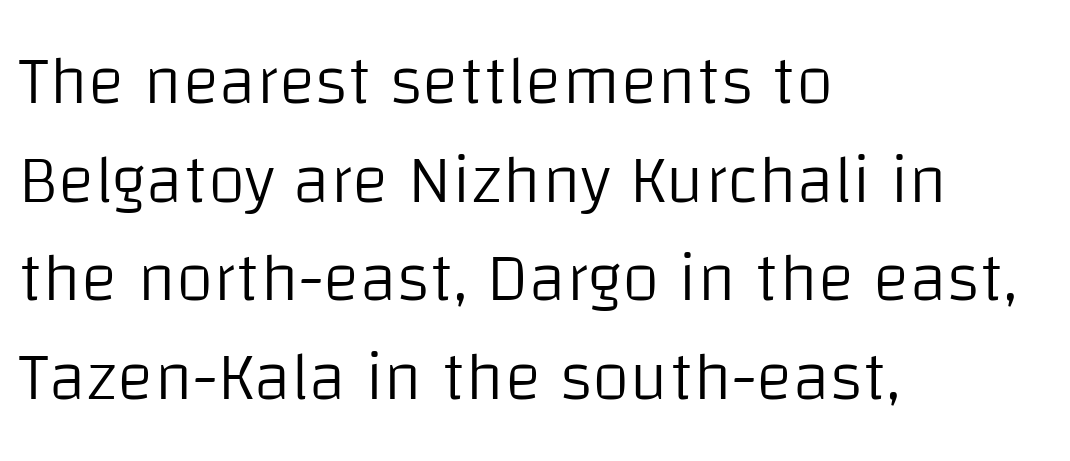
The image shows 69 px light sans-serif type, upright; set left-aligned, normal line spacing (1.43x), normal letter spacing, not underlined; low stroke contrast and a large x-height.
